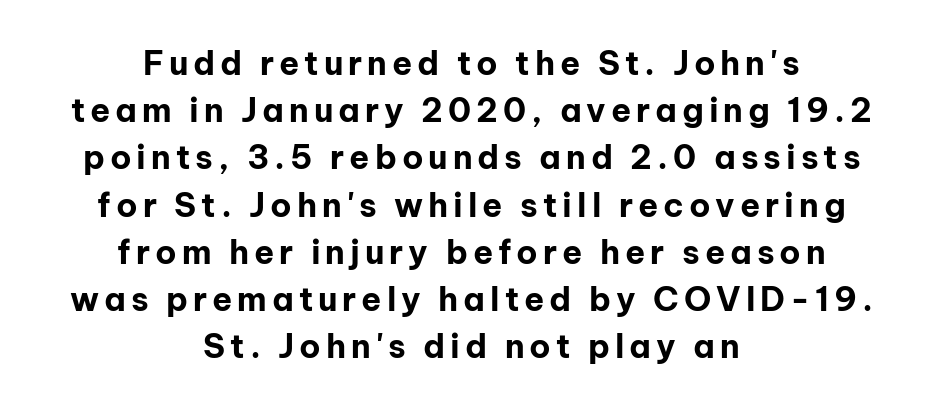
The compositor balanced each line on the midline. Emphasis by weight is at full strength: bold. Do the characters align in a grid? No, the font is proportional. Descender tails drop into unmarked territory.
